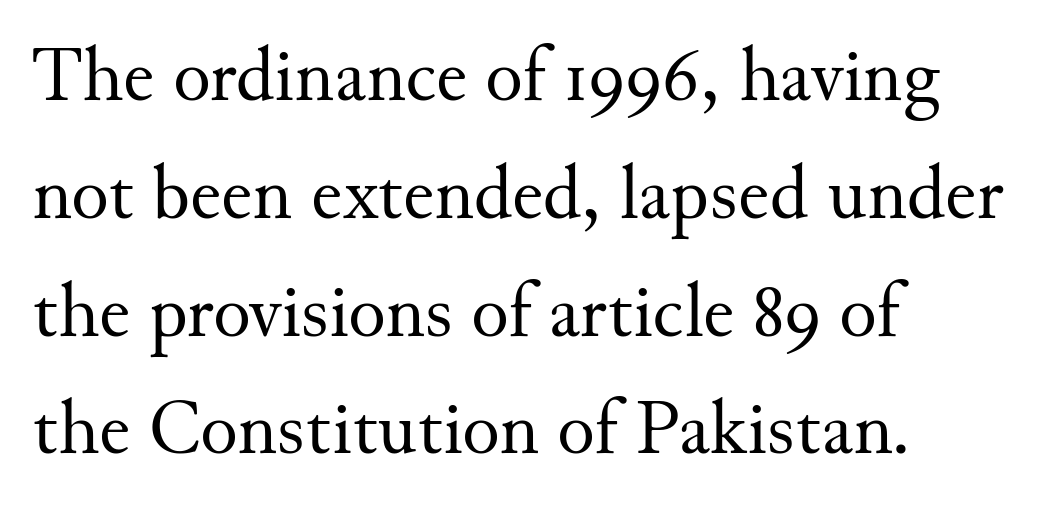
Note the varied advance widths — an 'i' is clearly narrower than an 'm'. Descenders hang freely into open space. This sample uses an upright cut, with every glyph sitting square on the baseline. Observe the ordinary spacing: letters are neighbours, not strangers. These lines are composed in type with serifs. Nothing heavy about these letters — not bold at all.
